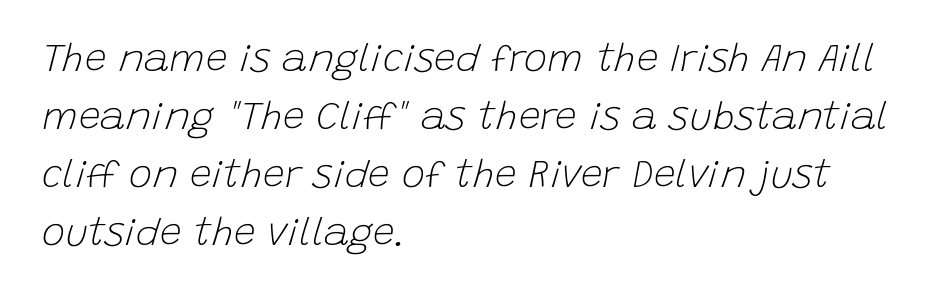
The image shows 39 px light type, italic (leaning right); set left-aligned, normal line spacing (1.49x), normal letter spacing, not underlined; low stroke contrast and a large x-height.
